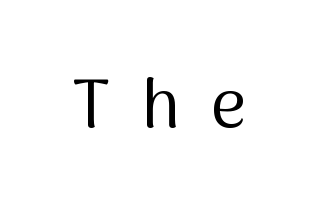
{"serif": "no", "italic": "no", "bold": "no", "weight": "regular", "width": "normal", "stroke_contrast": "medium", "x_height": "medium", "monospaced": "no", "underline": "no", "letter_spacing": "wide", "letter_spacing_em": 0.46, "glyph_px": 69}
